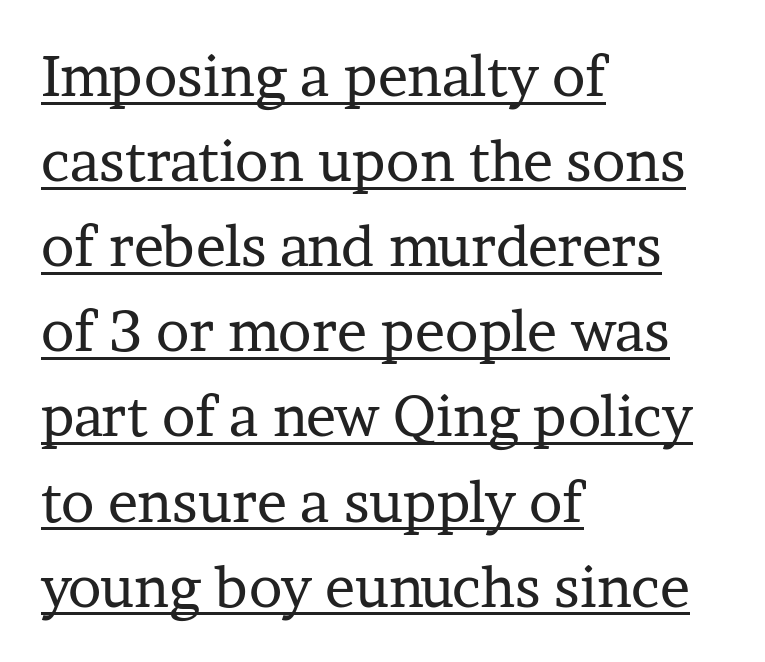
The image shows 56 px regular-weight serif type, upright; set left-aligned, normal line spacing (1.52x), normal letter spacing, underlined; low stroke contrast and a medium x-height.
